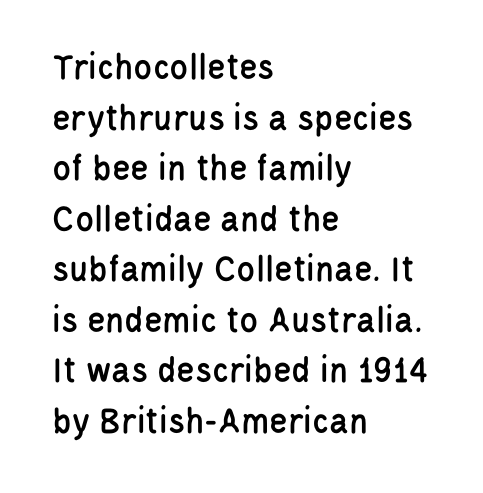
The face used here is proportionally spaced, like ordinary book or web type. This rendering employs a face without finishing strokes, i.e., a sans-serif. Honestly, there is no underline to notice here at all. Does the copy run flush right? No — it runs flush left.
